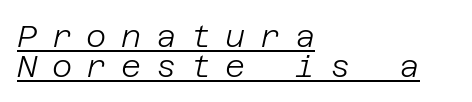
Q: Is the text bold? A: No.
Q: Is the text italic (slanted)? A: Yes, it leans right by about 12 degrees.
Q: Is the text underlined? A: Yes.
Q: How is the paragraph aligned? A: Left-aligned.
Q: Is the spacing between letters normal or unusually wide? A: Unusually wide.
Q: Is the spacing between lines tight, normal or loose? A: Tight.
Q: Width (condensed, normal, or wide)? A: Normal.
Q: Stroke contrast? A: Low.
Q: x-height? A: Large.
